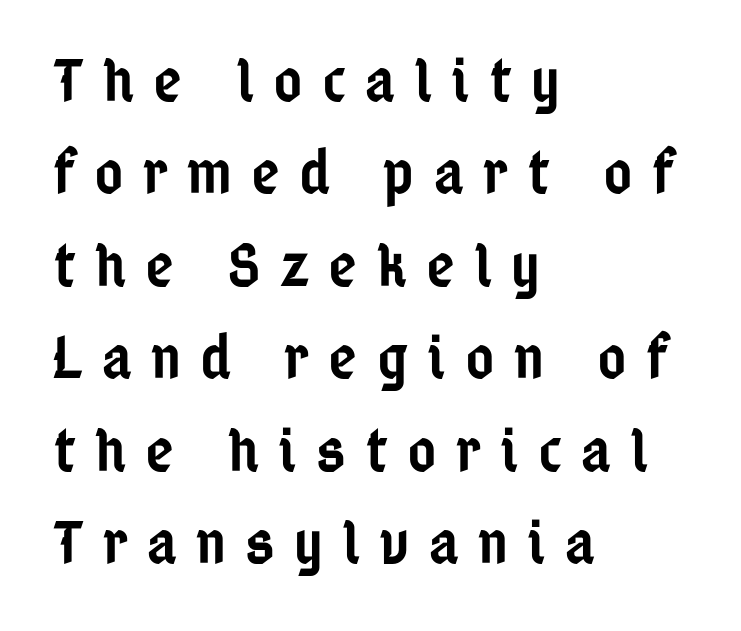
Q: Is the text bold? A: Semi-bold.
Q: Is the text italic (slanted)? A: No, it is upright.
Q: Is the typeface a serif or a sans-serif typeface? A: Sans-serif.
Q: Is the text underlined? A: No.
Q: How is the paragraph aligned? A: Left-aligned.
Q: Is the spacing between letters normal or unusually wide? A: Unusually wide.
Q: Is the spacing between lines tight, normal or loose? A: Normal.
Q: Width (condensed, normal, or wide)? A: Condensed.
Q: Stroke contrast? A: Low.
Q: x-height? A: Medium.
Q: Monospaced? A: No.
